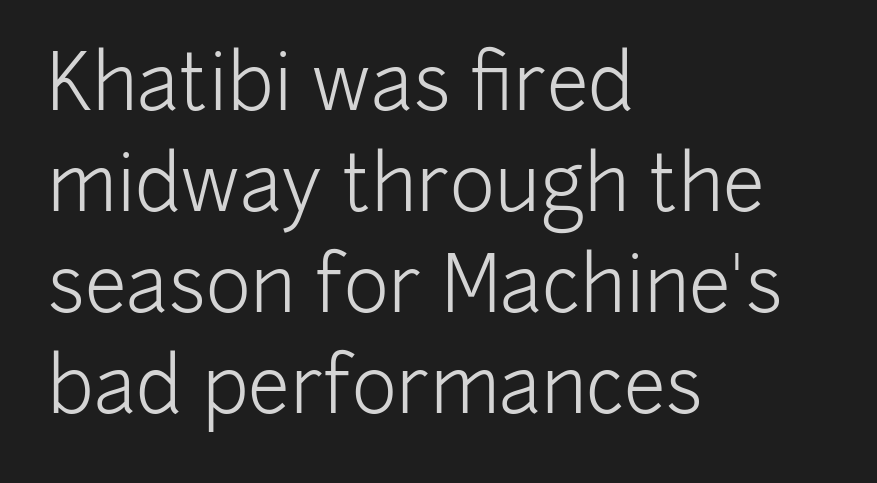
The setting favours the left margin, as ordinary paragraphs usually do. Tracking here is standard; glyphs follow each other at the usual distance. Think of a printed novel: that variable character pitch is what you see here. The designer left line spacing at the default. Caption: face not bold, strokes unweighted. The glyphs are unaccompanied by any horizontal stroke below them.
